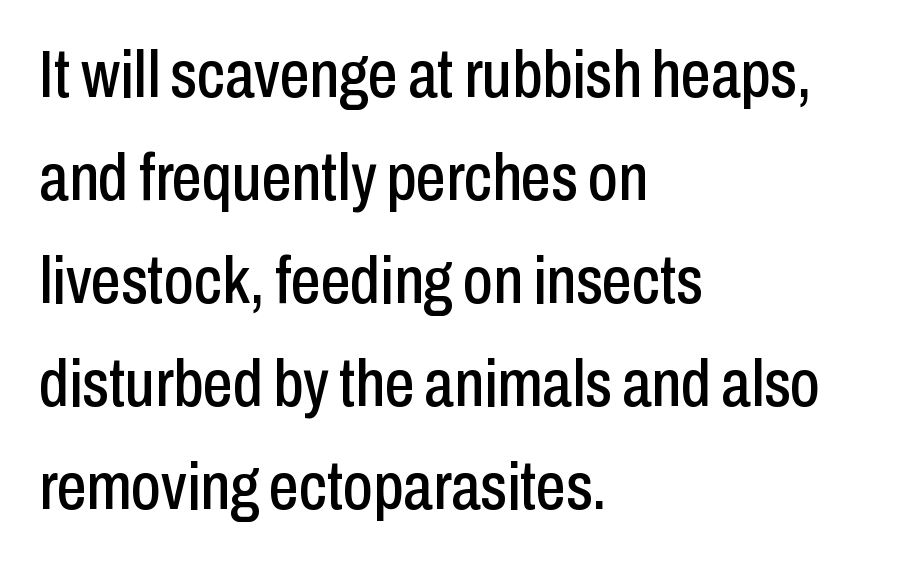
The image shows 66 px condensed sans-serif type, upright; set left-aligned, normal line spacing (1.56x), normal letter spacing, not underlined; low stroke contrast and a medium x-height.
